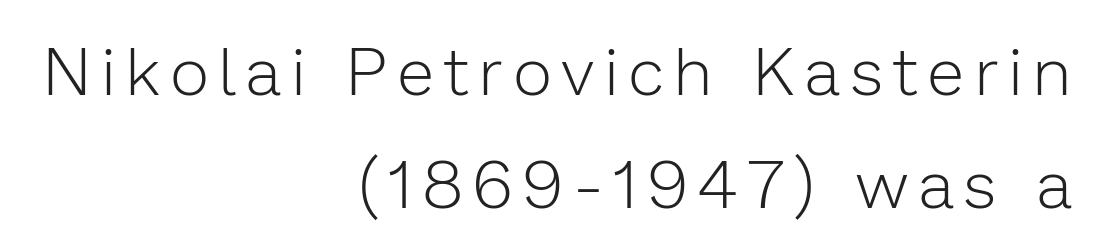
The image shows 67 px light sans-serif type, upright; set right-aligned, normal line spacing (1.69x), not underlined; low stroke contrast and a medium x-height.
